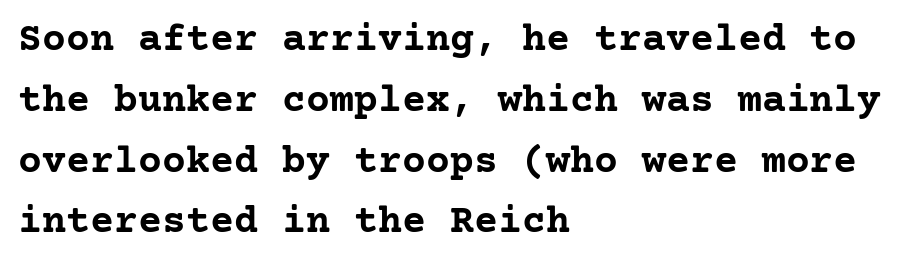
Do the letters lean? They stand straight. Standard letterfit; no display-style spreading of the glyphs. The space between consecutive lines is moderate. I'd describe the lettering as bold — thick and assertive. Little horizontal feet cap the strokes, marking this as serif type. The foot of each line stays bare and open.
